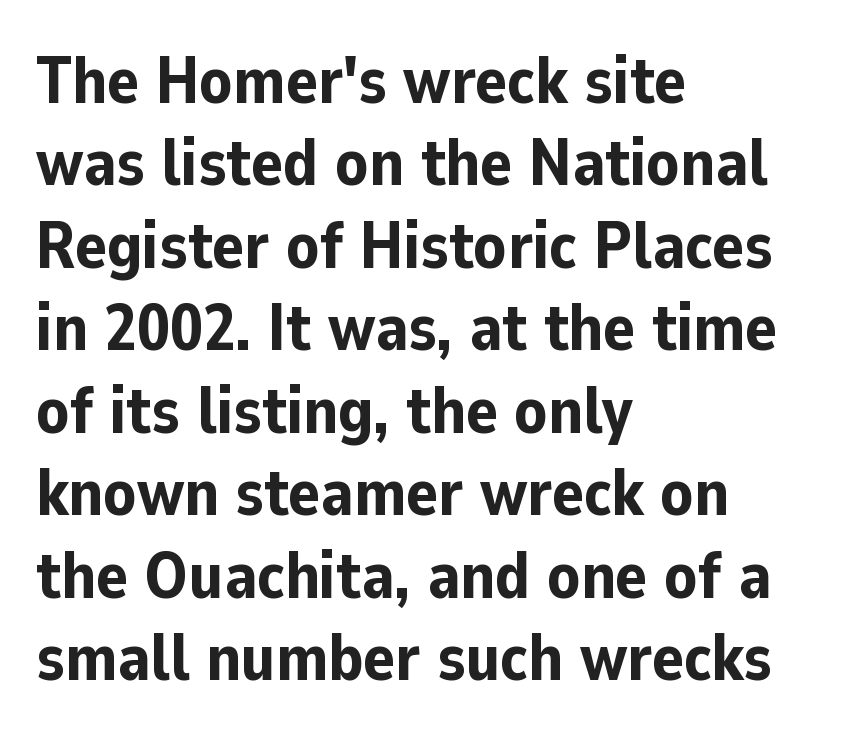
Q: Is the text bold? A: Yes.
Q: Is the text italic (slanted)? A: No, it is upright.
Q: Is the typeface a serif or a sans-serif typeface? A: Sans-serif.
Q: Is the text underlined? A: No.
Q: How is the paragraph aligned? A: Left-aligned.
Q: Is the spacing between letters normal or unusually wide? A: Normal.
Q: Is the spacing between lines tight, normal or loose? A: Normal.
Q: Width (condensed, normal, or wide)? A: Normal.
Q: Stroke contrast? A: Low.
Q: x-height? A: Medium.
Q: Monospaced? A: No.
